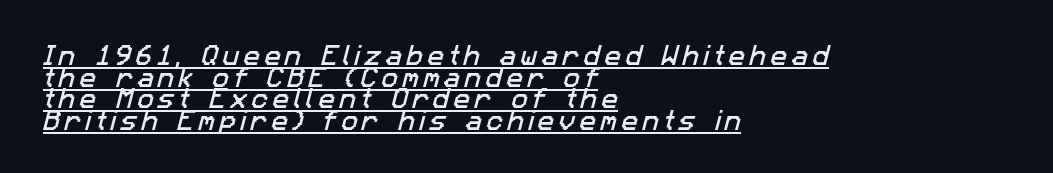
The face used here appears with an underline applied. A student would call this left alignment; a typographer would say flush left, rag right. You could only call the tracking loose — the letters float apart. Reading down the column, the eye jumps only a short way to each next line.
